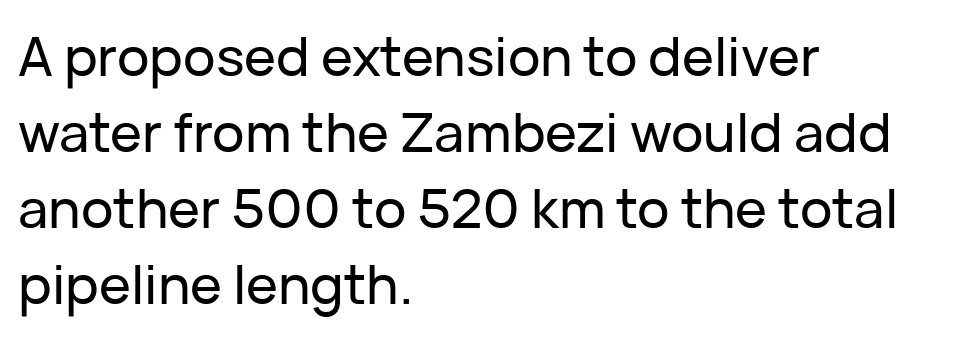
The typography opts for an upright posture over an oblique one. The leading is moderate, giving the passage an even texture. The passage shown is typed in a proportional face where columns would drift. A bare baseline throughout the passage. Default kerning and tracking; the words read as compact shapes. Leftover space on each line is placed entirely after the last word.
